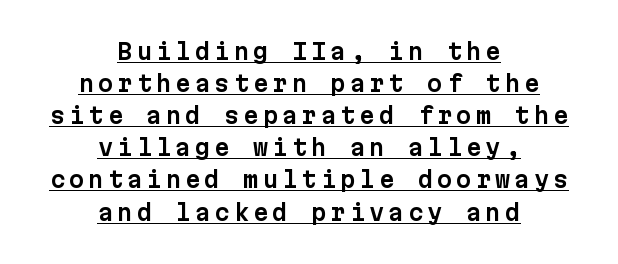
{"italic": "no", "underline": "yes", "align": "center", "line_spacing": "normal", "line_spacing_ratio": 1.46, "glyph_px": 22}
